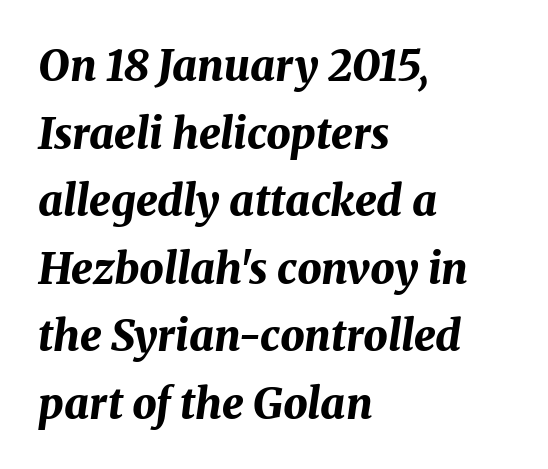
Character widths vary here, with narrow letters taking less room than wide ones. If you measured baseline to baseline, you'd find a middling distance. This is oblique type, the kind used for emphasis or titles. The lines in this sample share a left origin and differ only in where they stop. Plenty of ink on the page — the face is bold. Letters rest on an invisible, unmarked baseline.
